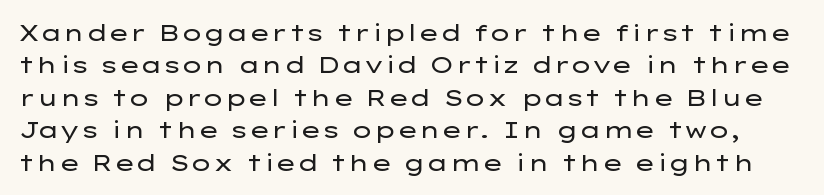
Q: Is the text bold? A: No.
Q: Is the text italic (slanted)? A: No, it is upright.
Q: Is the text underlined? A: No.
Q: Is the spacing between letters normal or unusually wide? A: Normal.
Q: Is the spacing between lines tight, normal or loose? A: Normal.
